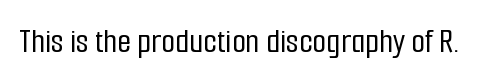
{"serif": "no", "italic": "no", "width": "condensed", "stroke_contrast": "low", "x_height": "medium", "monospaced": "no", "underline": "no", "letter_spacing": "normal", "letter_spacing_em": 0.0, "glyph_px": 36}
